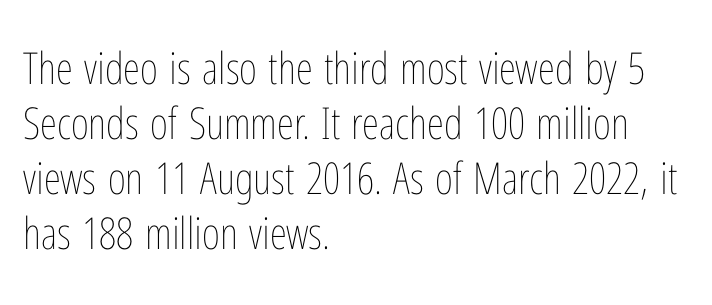
Q: Is the text bold? A: No.
Q: Is the text italic (slanted)? A: No, it is upright.
Q: Is the text underlined? A: No.
Q: How is the paragraph aligned? A: Left-aligned.
Q: Is the spacing between letters normal or unusually wide? A: Normal.
Q: Is the spacing between lines tight, normal or loose? A: Normal.
Q: Width (condensed, normal, or wide)? A: Condensed.
Q: Stroke contrast? A: Low.
Q: x-height? A: Medium.
Q: Monospaced? A: No.
